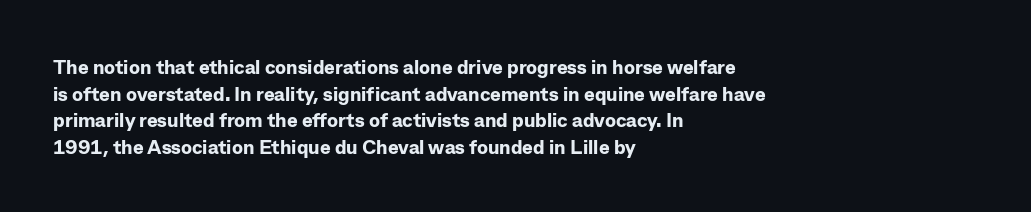
The image shows 20 px bold type, upright; set left-aligned, normal line spacing (1.33x), normal letter spacing, not underlined.
